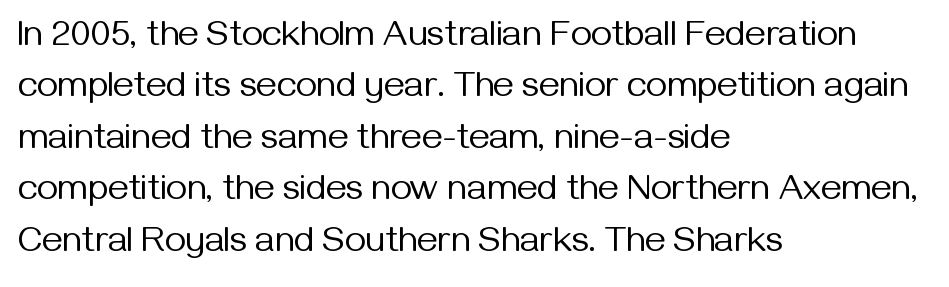
{"serif": "no", "italic": "no", "bold": "no", "weight": "regular", "width": "normal", "stroke_contrast": "medium", "x_height": "medium", "monospaced": "no", "underline": "no", "align": "left", "line_spacing": "normal", "line_spacing_ratio": 1.43, "letter_spacing": "normal", "letter_spacing_em": 0.0, "glyph_px": 36}
